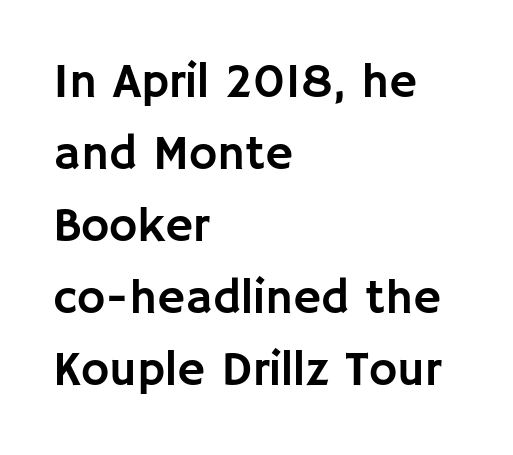
Caption: standard tracking, unaltered. Notice how the stems are strictly vertical — no italics here. Underline: absent. The block of text has a typical density, with ordinary space between rows.
